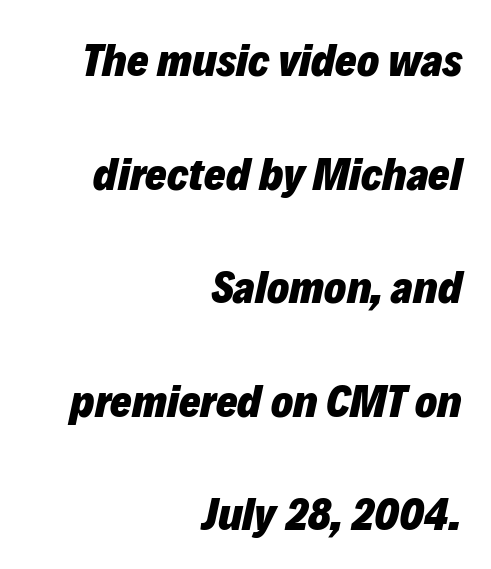
Every character sits at an angle, as italics do. The paragraph shown leans on its right margin. As a designer I'd log this as weight 700, bold. Think of a printed novel: that variable character pitch is what you see here. Compared with typical body copy, the letter spacing here is the same. The baseline area is clear.
